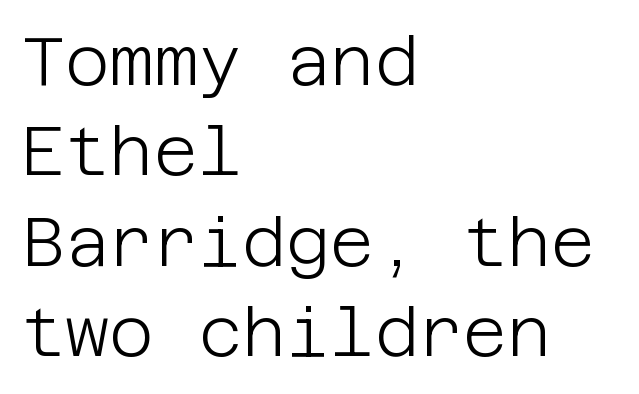
Bare-footed words on every line. The rendering shows plain stroke endings on the letterforms — a sans-serif design. The type is set solid horizontally, with unmodified tracking. The paragraph shown leans on its left margin.
